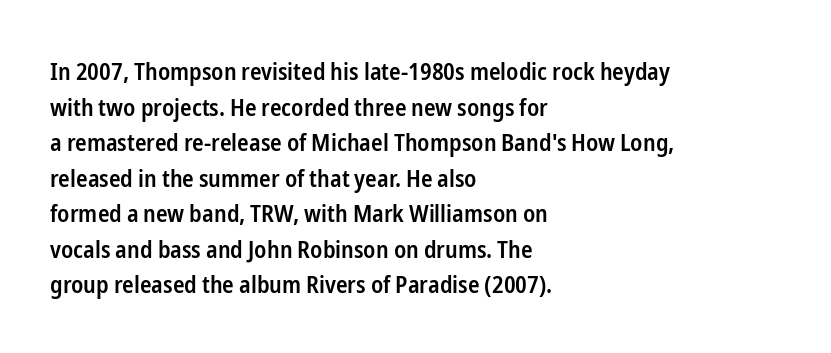
The image shows 24 px text type, upright; set left-aligned, normal line spacing (1.48x), normal letter spacing, not underlined.
